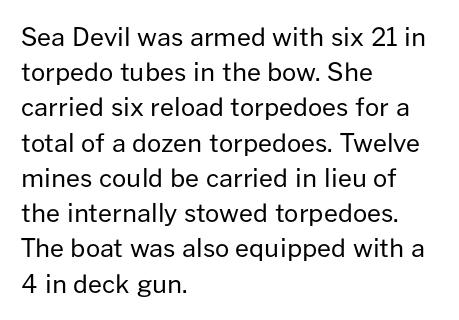
{"italic": "no", "bold": "no", "underline": "no", "align": "left", "line_spacing": "normal", "line_spacing_ratio": 1.41, "letter_spacing": "normal", "letter_spacing_em": 0.0, "glyph_px": 25}
